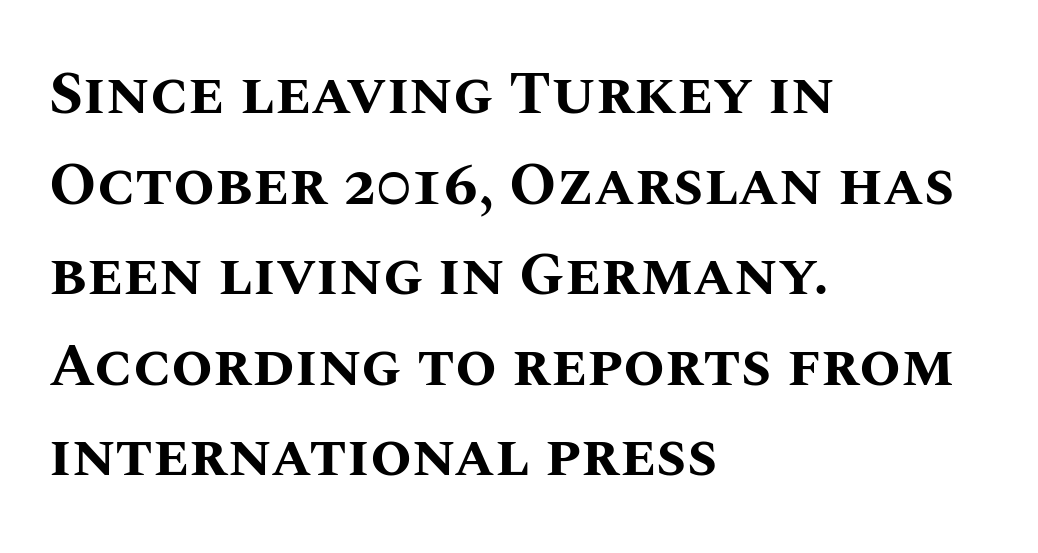
{"italic": "no", "bold": "yes", "weight": "bold", "width": "normal", "stroke_contrast": "medium", "x_height": "large", "monospaced": "no", "underline": "no", "align": "left", "line_spacing": "normal", "line_spacing_ratio": 1.51, "letter_spacing": "normal", "letter_spacing_em": 0.0, "glyph_px": 60}
